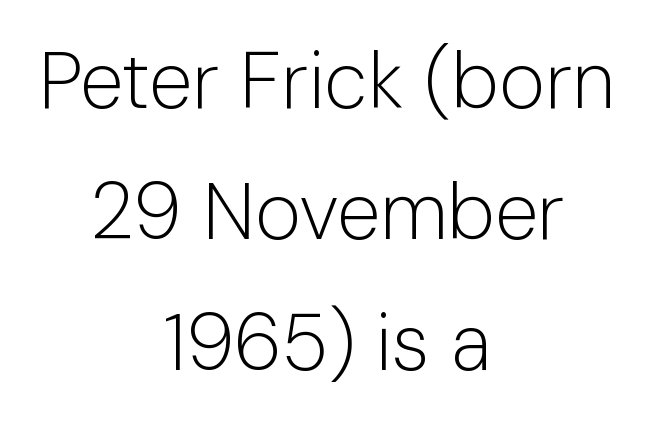
{"serif": "no", "italic": "no", "bold": "no", "weight": "light", "width": "normal", "stroke_contrast": "low", "x_height": "medium", "monospaced": "no", "underline": "no", "align": "center", "line_spacing": "normal", "line_spacing_ratio": 1.66, "letter_spacing": "normal", "letter_spacing_em": 0.0, "glyph_px": 79}
